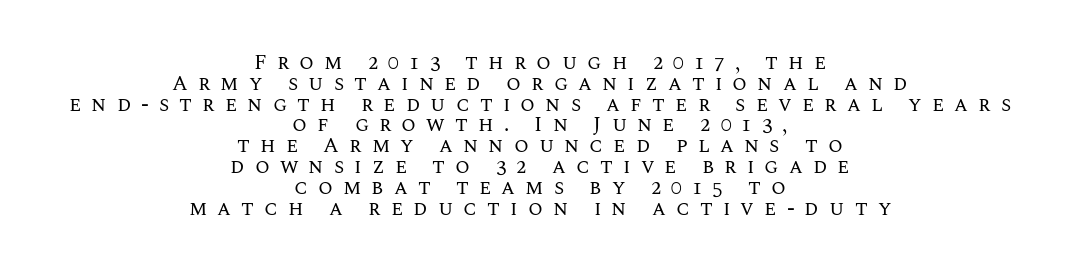
Rows of type sit shoulder to shoulder in the vertical direction. A typesetter would mark this as roman, not italic. Display-style spreading of the glyphs; the letterfit is very open. Type without underlining.
